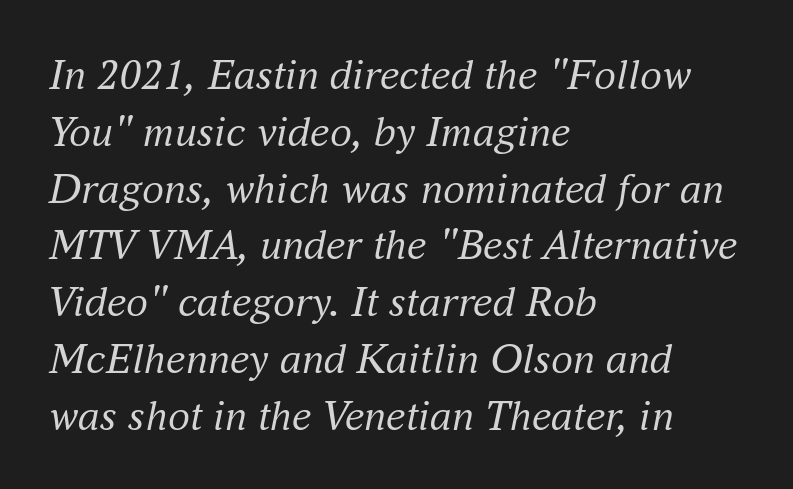
The image shows 44 px regular-weight serif type, italic (leaning right); set left-aligned, normal line spacing (1.29x), normal letter spacing, not underlined; medium stroke contrast and a small x-height.
